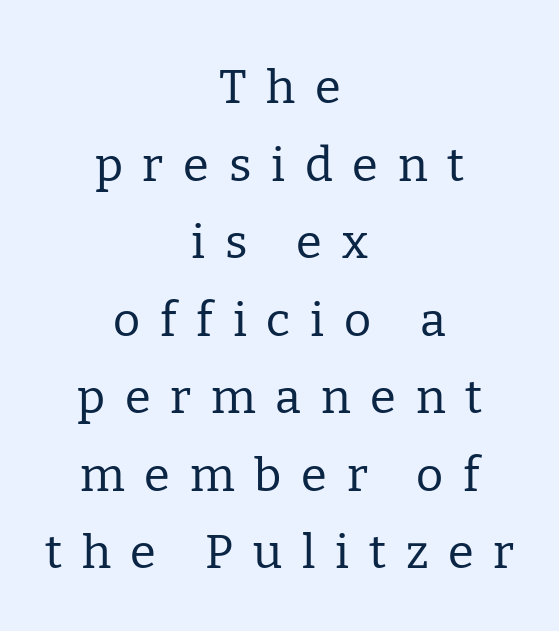
A typesetter would call this heavily tracked-out type. Every row of glyphs is offset so its center matches the block's center. Each stroke keeps to a modest, everyday thickness or less. The space directly below the letters is spotless. Letterform terminals end in serifs throughout the passage. Vertically, the passage feels balanced, rows spaced as you'd expect.
